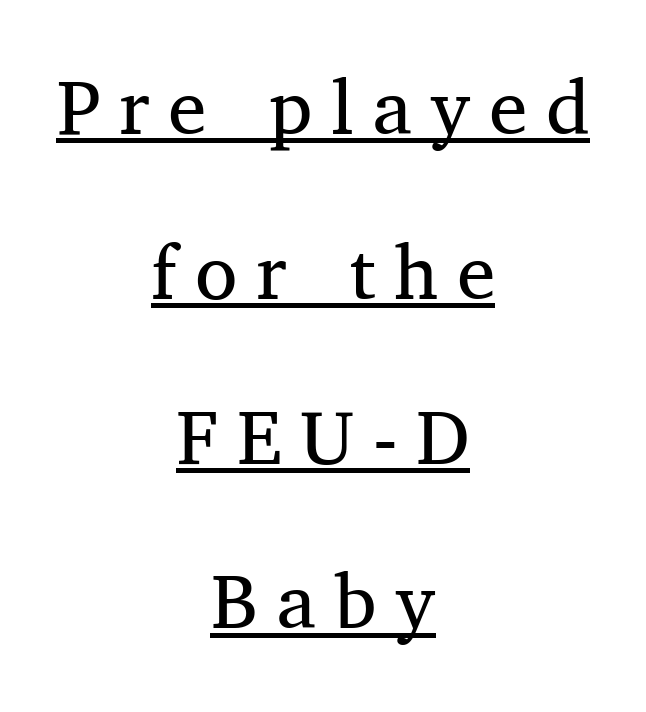
The image shows 77 px regular-weight serif type, upright; set centered, loose line spacing (2.14x), unusually wide letter spacing (+0.24 em), underlined; medium stroke contrast and a medium x-height.
